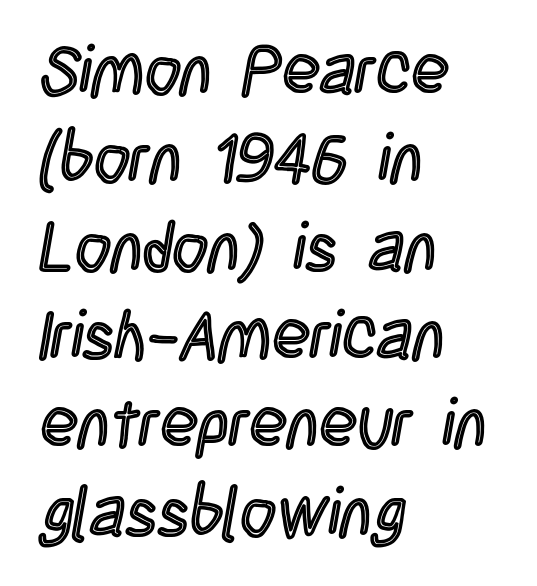
{"width": "condensed", "x_height": "large", "monospaced": "no", "underline": "no", "align": "left", "line_spacing": "normal", "line_spacing_ratio": 1.28, "letter_spacing": "normal", "letter_spacing_em": 0.0, "glyph_px": 69}
